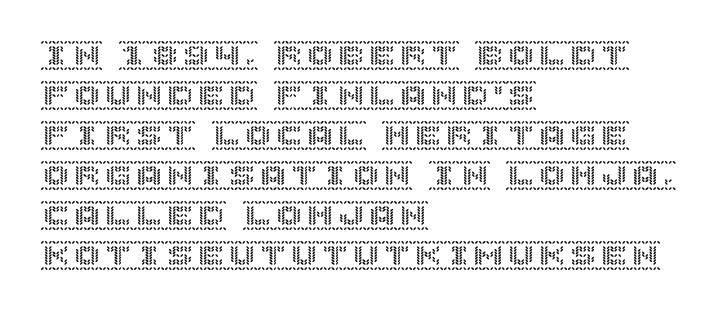
Q: Is the text italic (slanted)? A: No, it is upright.
Q: Is the text underlined? A: No.
Q: How is the paragraph aligned? A: Left-aligned.
Q: Is the spacing between letters normal or unusually wide? A: Normal.
Q: Is the spacing between lines tight, normal or loose? A: Normal.
Q: Width (condensed, normal, or wide)? A: Normal.
Q: x-height? A: Large.
